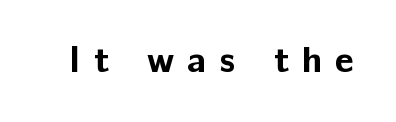
The image shows 37 px bold sans-serif type, upright; set unusually wide letter spacing (+0.35 em), not underlined; low stroke contrast and a medium x-height.
